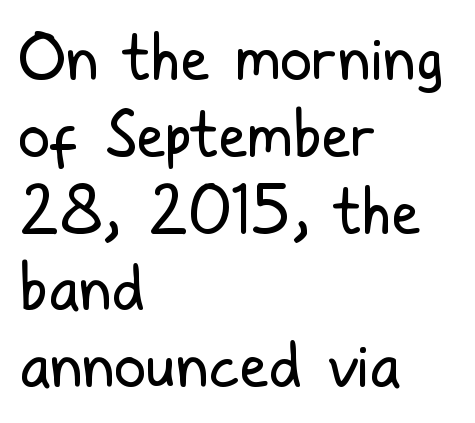
Varying glyph widths throughout — classic text-font behaviour. The characters are drawn with everyday or finer stroke widths. Upright lettering throughout. Anything drawn beneath the words? Only blank space. The compositor pushed each line to the left boundary. Each word holds together tightly as a unit, with standard inter-letter gaps.
